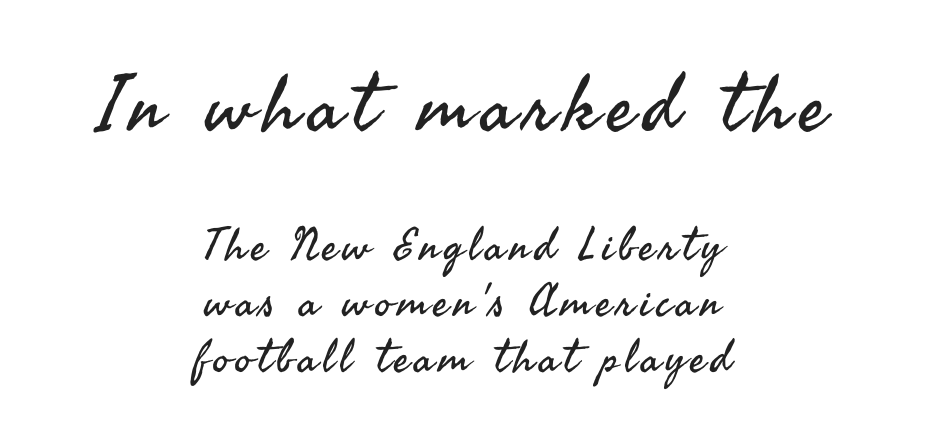
The image shows 79 px regular-weight sans-serif type; set centered, normal line spacing (1.25x), not underlined; the first (top) block is 1.76x larger; medium stroke contrast and a small x-height.
